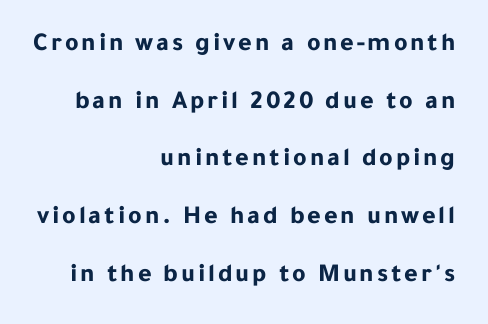
The image shows 26 px bold type, upright; set right-aligned, loose line spacing (2.22x), not underlined.
